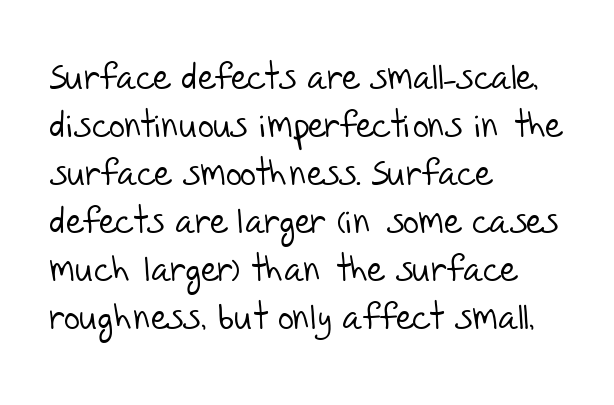
The image shows 35 px light sans-serif type; set left-aligned, normal line spacing (1.37x), normal letter spacing, not underlined; low stroke contrast and a large x-height.
